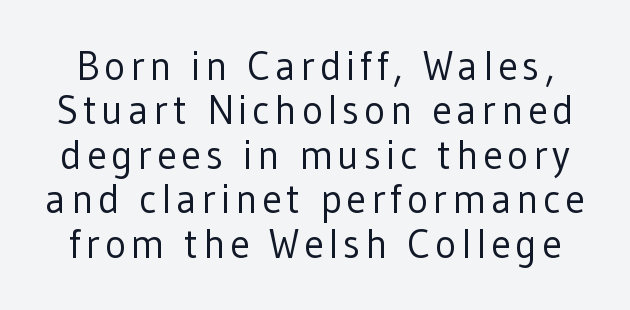
Q: Is the text bold? A: No.
Q: Is the text italic (slanted)? A: No, it is upright.
Q: Is the typeface a serif or a sans-serif typeface? A: Sans-serif.
Q: Is the text underlined? A: No.
Q: Is the spacing between lines tight, normal or loose? A: Tight.
Q: Width (condensed, normal, or wide)? A: Normal.
Q: Stroke contrast? A: Low.
Q: x-height? A: Medium.
Q: Monospaced? A: No.
